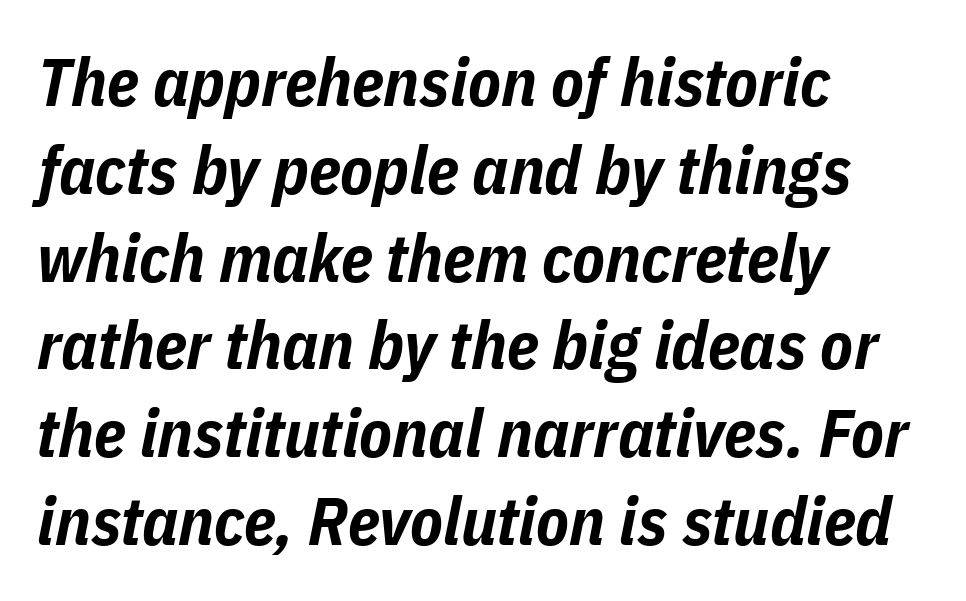
Q: Is the text bold? A: Yes.
Q: Is the text italic (slanted)? A: Yes, it leans right by about 11 degrees.
Q: Is the text underlined? A: No.
Q: How is the paragraph aligned? A: Left-aligned.
Q: Is the spacing between letters normal or unusually wide? A: Normal.
Q: Is the spacing between lines tight, normal or loose? A: Normal.
Q: Width (condensed, normal, or wide)? A: Condensed.
Q: Stroke contrast? A: Low.
Q: x-height? A: Medium.
Q: Monospaced? A: No.
